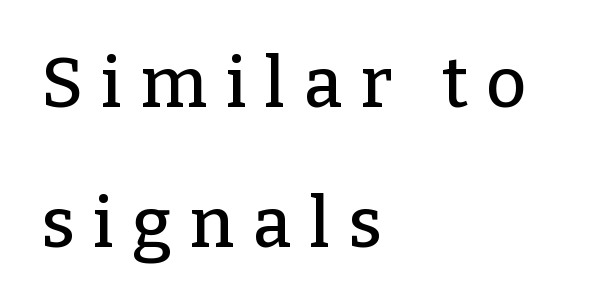
The image shows 70 px serif type, upright; set left-aligned, loose line spacing (2.0x), unusually wide letter spacing (+0.26 em), not underlined; low stroke contrast and a medium x-height.
